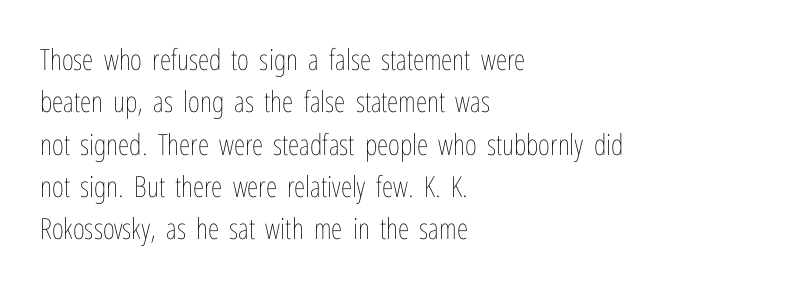
The font's upright variant was chosen for this text. Standard letterfit; no display-style spreading of the glyphs. These lines are rendered in a variable-pitch font. No letter is thick-stroked: the sample isn't bold. The leading is moderate, giving the passage an even texture.
